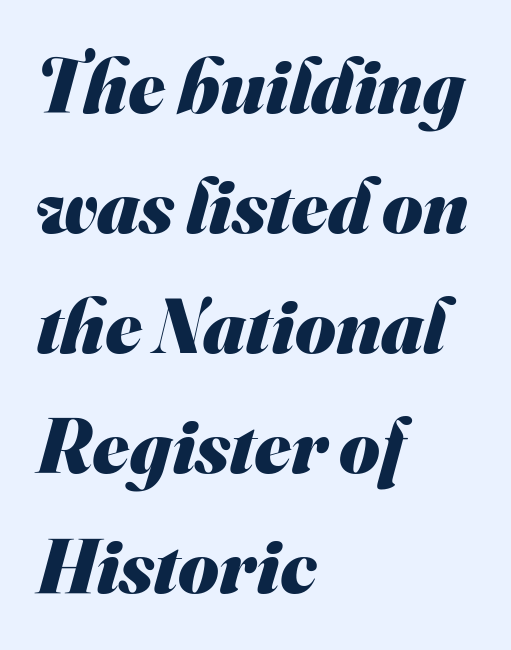
No extra tracking has been applied to these lines. A sans-serif font was chosen for this passage. Every letter is thick-stroked: bold, no question. Glance below the letters and you will spot only blank space. Alignment: flush left. The vertical gap from one line to the next is medium.
